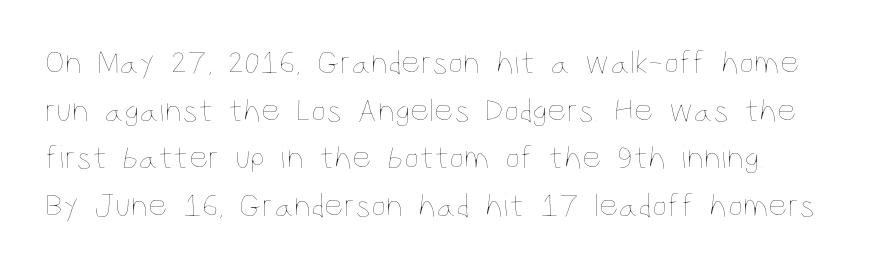
Q: Is the text bold? A: No.
Q: Is the text italic (slanted)? A: No, it is upright.
Q: Is the text underlined? A: No.
Q: Is the spacing between letters normal or unusually wide? A: Normal.
Q: Is the spacing between lines tight, normal or loose? A: Normal.
Q: Width (condensed, normal, or wide)? A: Condensed.
Q: Stroke contrast? A: Low.
Q: x-height? A: Large.
Q: Monospaced? A: No.
